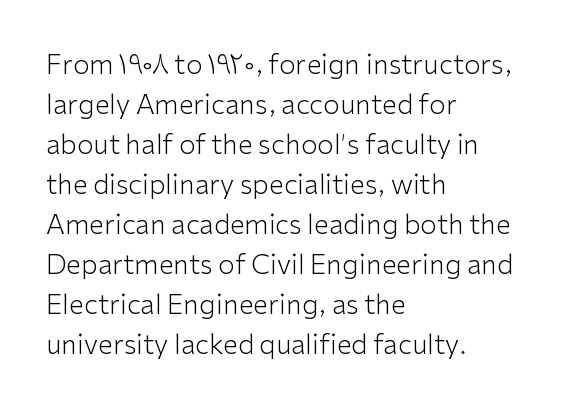
Italic: no, the glyphs are upright roman. Observe the ordinary spacing: letters are neighbours, not strangers. Line spacing here is normal. The zone under the glyphs is completely vacant. These lines stack with their left ends in a neat column.
